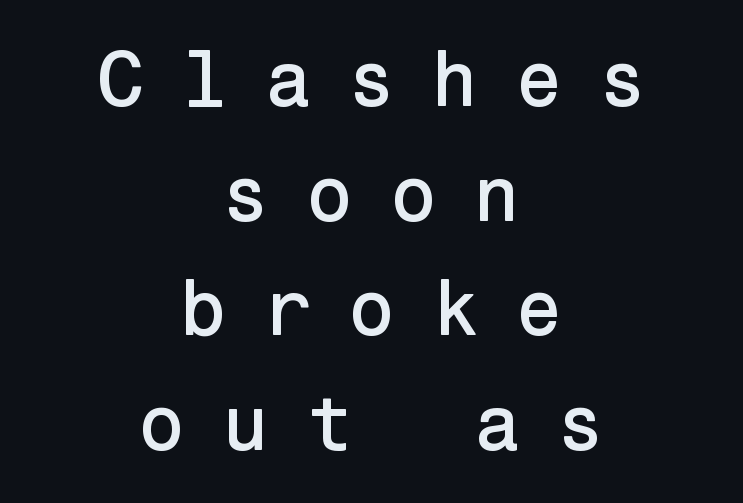
The image shows 77 px sans-serif type, upright; set centered, normal line spacing (1.49x), unusually wide letter spacing (+0.47 em), not underlined; low stroke contrast and a medium x-height.
